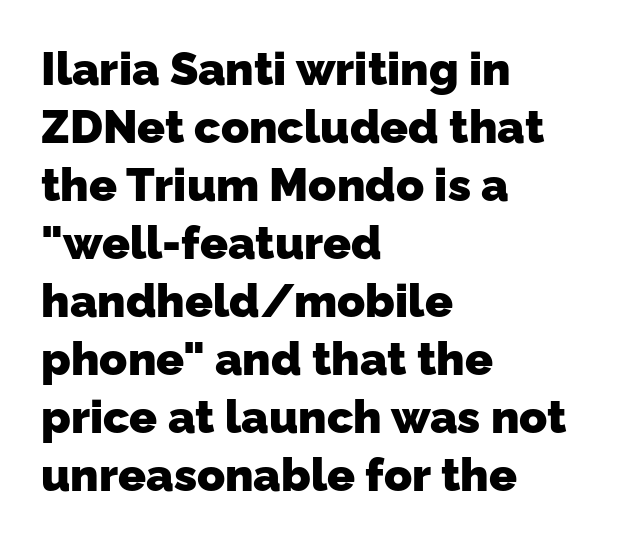
Q: Is the text bold? A: Yes.
Q: Is the typeface a serif or a sans-serif typeface? A: Sans-serif.
Q: Is the text underlined? A: No.
Q: How is the paragraph aligned? A: Left-aligned.
Q: Is the spacing between letters normal or unusually wide? A: Normal.
Q: Is the spacing between lines tight, normal or loose? A: Normal.
Q: Width (condensed, normal, or wide)? A: Normal.
Q: Stroke contrast? A: Low.
Q: x-height? A: Medium.
Q: Monospaced? A: No.
